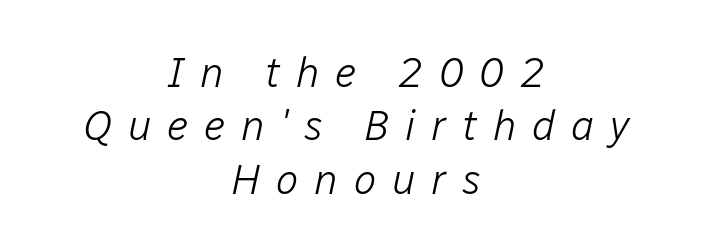
Q: Is the text bold? A: No.
Q: Is the text italic (slanted)? A: Yes, it leans right by about 12 degrees.
Q: Is the text underlined? A: No.
Q: How is the paragraph aligned? A: Centered.
Q: Is the spacing between letters normal or unusually wide? A: Unusually wide.
Q: Is the spacing between lines tight, normal or loose? A: Normal.
Q: Width (condensed, normal, or wide)? A: Normal.
Q: Stroke contrast? A: Low.
Q: x-height? A: Medium.
Q: Monospaced? A: No.
